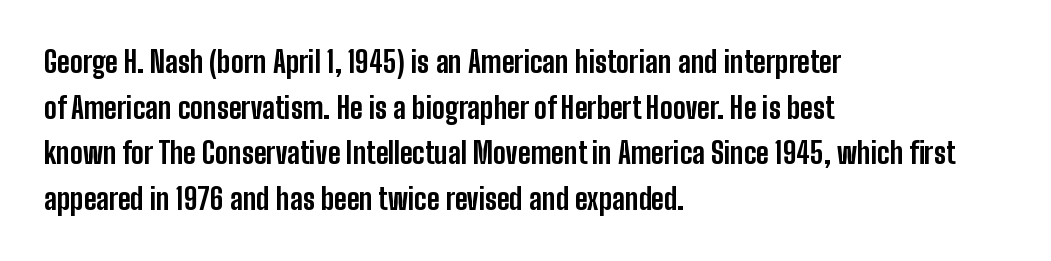
{"serif": "no", "italic": "no", "bold": "yes", "weight": "bold", "width": "condensed", "stroke_contrast": "low", "x_height": "medium", "monospaced": "no", "underline": "no", "align": "left", "line_spacing": "normal", "line_spacing_ratio": 1.57, "letter_spacing": "normal", "letter_spacing_em": 0.0, "glyph_px": 29}
